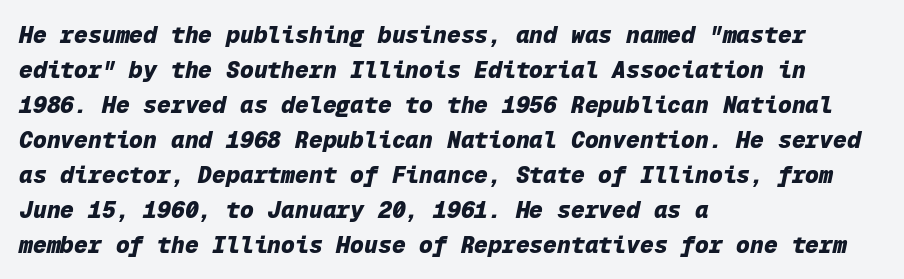
{"italic": "yes", "lean": "right", "slant_degrees": 12, "bold": "yes", "underline": "no", "align": "left", "line_spacing": "normal", "line_spacing_ratio": 1.52, "letter_spacing": "normal", "letter_spacing_em": 0.0, "glyph_px": 23}
